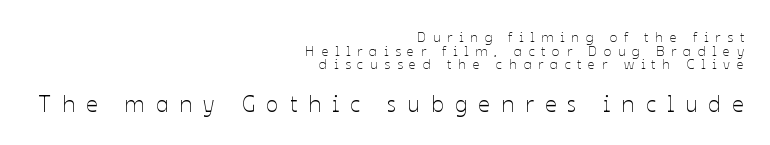
Q: Is the text bold? A: No.
Q: Is the text italic (slanted)? A: No, it is upright.
Q: Is the text underlined? A: No.
Q: How is the paragraph aligned? A: Right-aligned.
Q: Is the spacing between letters normal or unusually wide? A: Unusually wide.
Q: Is the spacing between lines tight, normal or loose? A: Tight.
Q: Which block of text is set in a larger size, the first (top) or the second (bottom)? A: The second (bottom) one.
